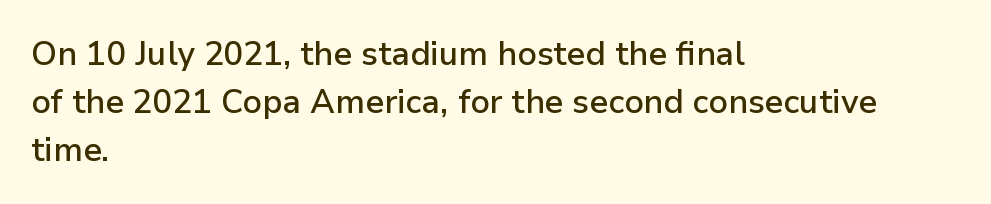
{"serif": "no", "italic": "no", "bold": "semi", "weight": "semibold", "width": "normal", "stroke_contrast": "low", "x_height": "medium", "monospaced": "no", "underline": "no", "align": "left", "line_spacing": "normal", "line_spacing_ratio": 1.45, "letter_spacing": "normal", "letter_spacing_em": 0.0, "glyph_px": 33}
